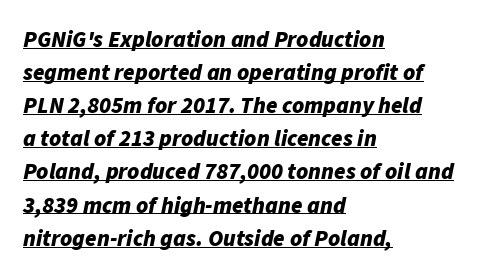
Q: Is the text bold? A: Yes.
Q: Is the text italic (slanted)? A: Yes, it leans right by about 11 degrees.
Q: Is the text underlined? A: Yes.
Q: How is the paragraph aligned? A: Left-aligned.
Q: Is the spacing between letters normal or unusually wide? A: Normal.
Q: Is the spacing between lines tight, normal or loose? A: Normal.
